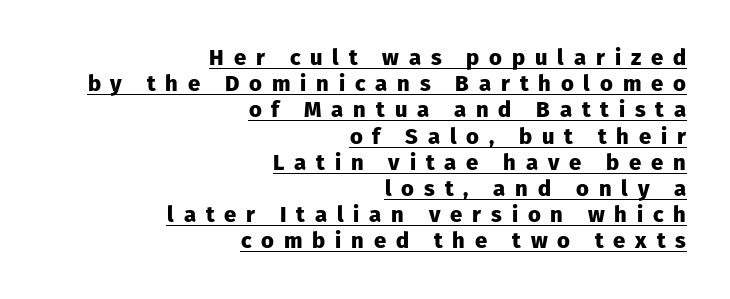
{"italic": "no", "bold": "yes", "underline": "yes", "align": "right", "line_spacing_ratio": 1.19, "letter_spacing": "wide", "letter_spacing_em": 0.45, "glyph_px": 22}
